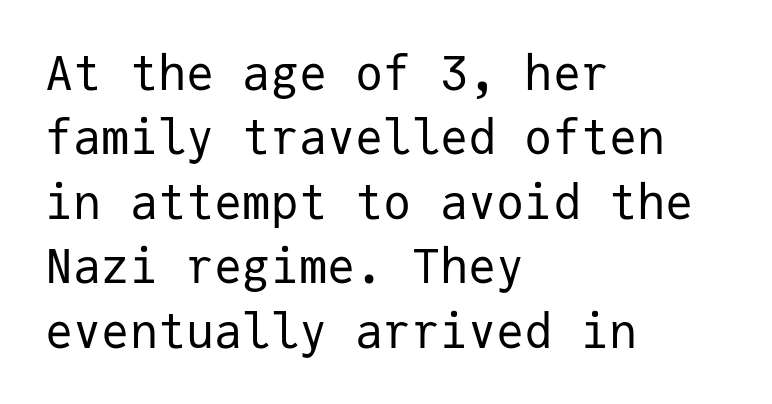
The image shows 47 px regular-weight sans-serif type, upright, monospaced; set left-aligned, normal line spacing (1.37x), normal letter spacing, not underlined; low stroke contrast and a medium x-height.
